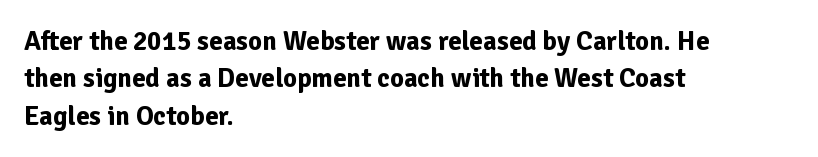
It's the straight-up-and-down kind of type. The lines are quadded left. Letter spacing: default. Rule under the text: the space is simply empty. The space between consecutive lines is moderate. Notice how thick the strokes are: this is what a full bold looks like.
